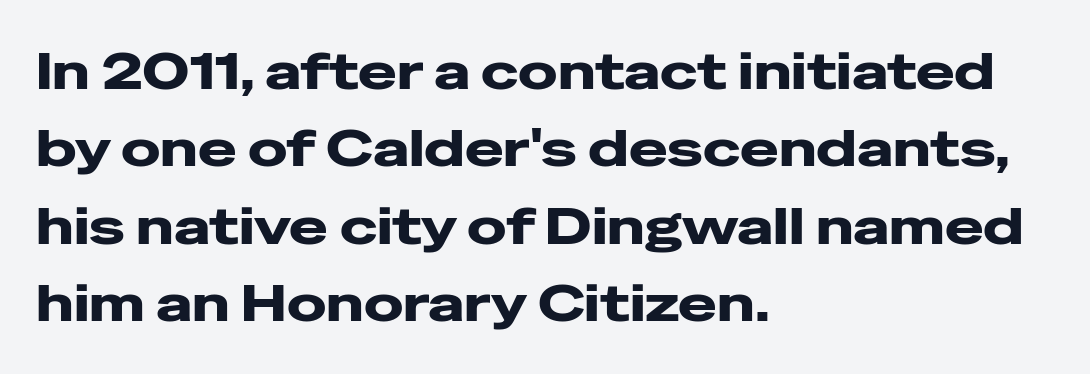
Q: Is the text bold? A: Yes.
Q: Is the text italic (slanted)? A: No, it is upright.
Q: Is the typeface a serif or a sans-serif typeface? A: Sans-serif.
Q: Is the text underlined? A: No.
Q: How is the paragraph aligned? A: Left-aligned.
Q: Is the spacing between letters normal or unusually wide? A: Normal.
Q: Is the spacing between lines tight, normal or loose? A: Normal.
Q: Width (condensed, normal, or wide)? A: Wide.
Q: Stroke contrast? A: Low.
Q: x-height? A: Medium.
Q: Monospaced? A: No.
